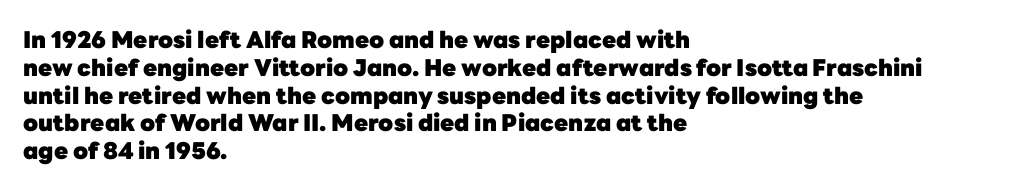
Short and long lines alike share a common starting point at left. Unlike italic type, these characters show no tilt at all. The passage shown is emphatically bold. The face used here is rendered with its standard letterfit. The space beneath each line is pristine and unruled.
